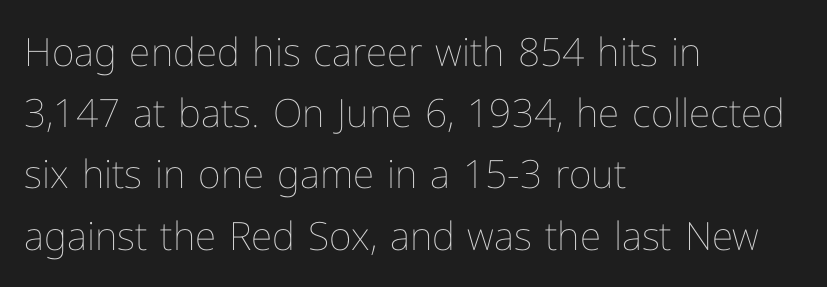
Do the characters align in a grid? No, the font is proportional. A clean baseline with only descenders dipping below it. The font's upright variant was chosen for this text. The vertical gap from one line to the next is medium.
